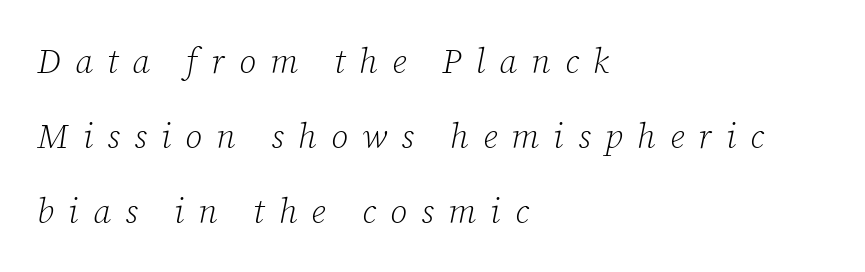
The image shows 34 px light serif type, italic (leaning right); set left-aligned, loose line spacing (2.2x), unusually wide letter spacing (+0.42 em), not underlined; low stroke contrast and a medium x-height.
